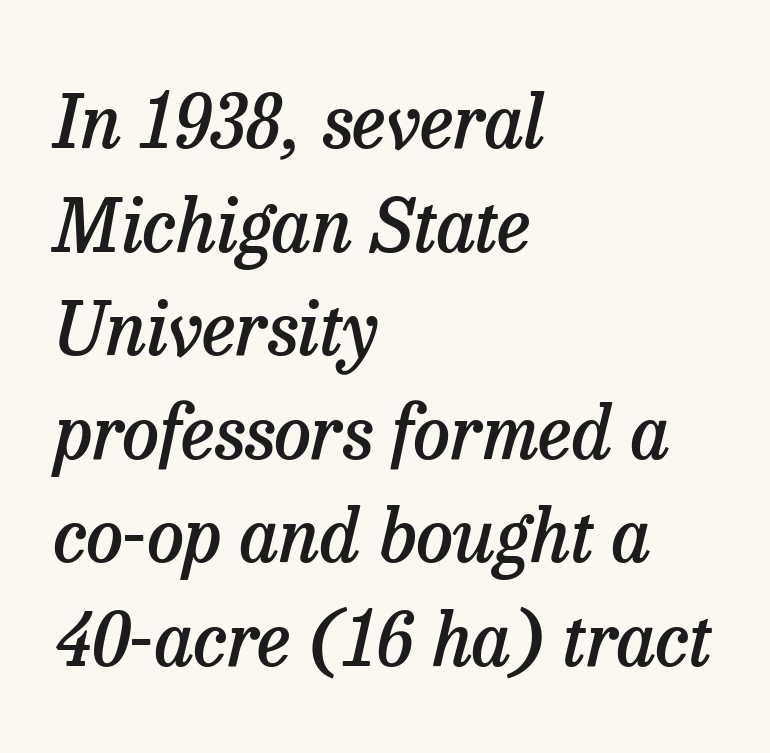
{"serif": "yes", "italic": "yes", "lean": "right", "slant_degrees": 13, "bold": "semi", "weight": "semibold", "width": "normal", "stroke_contrast": "low", "x_height": "medium", "monospaced": "no", "underline": "no", "align": "left", "line_spacing": "normal", "line_spacing_ratio": 1.4, "letter_spacing": "normal", "letter_spacing_em": 0.0, "glyph_px": 74}
